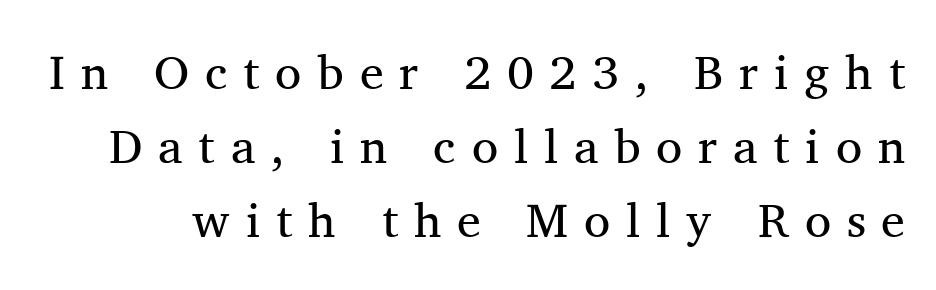
{"serif": "yes", "italic": "no", "bold": "no", "weight": "regular", "width": "normal", "stroke_contrast": "medium", "x_height": "medium", "monospaced": "no", "underline": "no", "line_spacing": "normal", "line_spacing_ratio": 1.54, "letter_spacing": "wide", "letter_spacing_em": 0.33, "glyph_px": 48}
